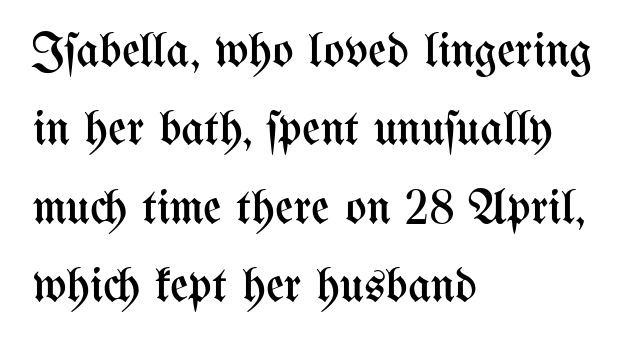
{"italic": "no", "bold": "no", "weight": "regular", "width": "condensed", "stroke_contrast": "medium", "x_height": "medium", "monospaced": "no", "underline": "no", "align": "left", "line_spacing": "normal", "line_spacing_ratio": 1.57, "letter_spacing": "normal", "letter_spacing_em": 0.0, "glyph_px": 50}
